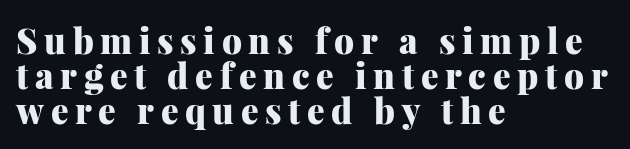
The image shows 35 px heavy serif type, upright; set left-aligned, tight line spacing (1.0x), not underlined; medium stroke contrast and a medium x-height.
